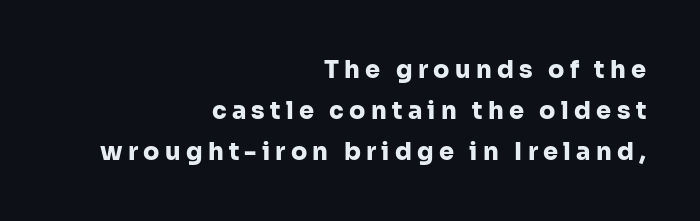
{"italic": "no", "bold": "yes", "underline": "no", "align": "right", "line_spacing": "normal", "line_spacing_ratio": 1.7, "letter_spacing": "wide", "letter_spacing_em": 0.22, "glyph_px": 24}
